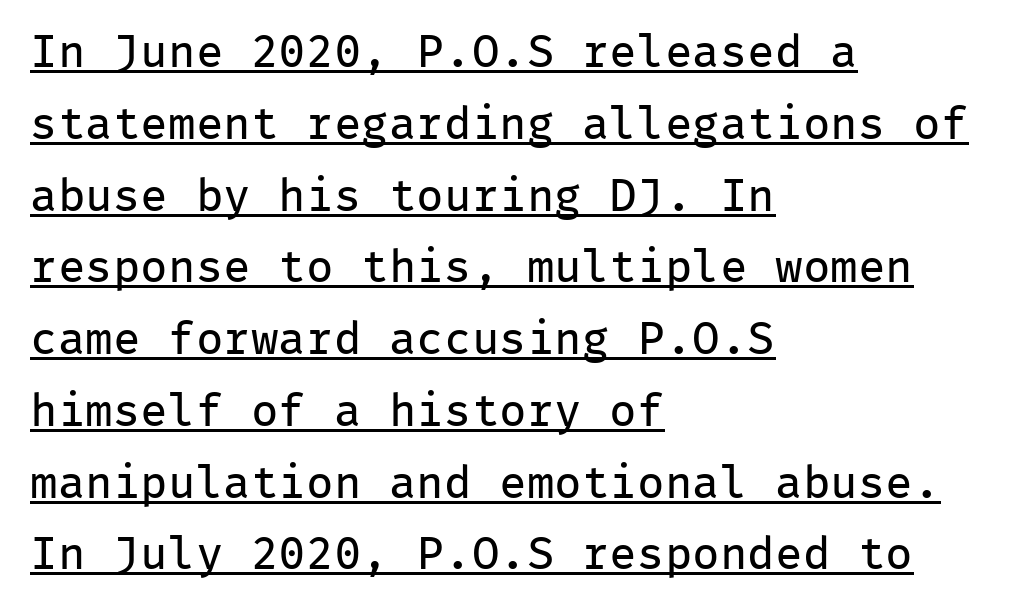
The image shows 46 px regular-weight sans-serif type, upright, monospaced; set left-aligned, normal line spacing (1.56x), normal letter spacing, underlined; low stroke contrast and a medium x-height.
